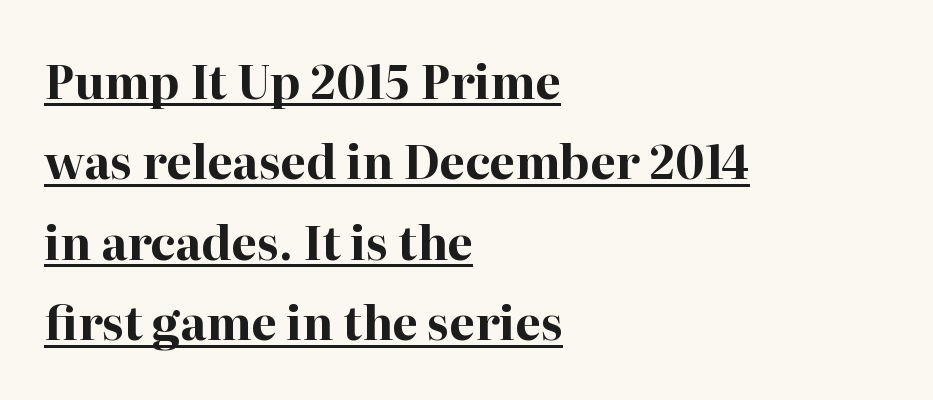
The passage shown is typeset with a serif family. The passage shown is typed in a proportional face where columns would drift. Vertical strokes here are truly vertical. Quick note: underline on.
